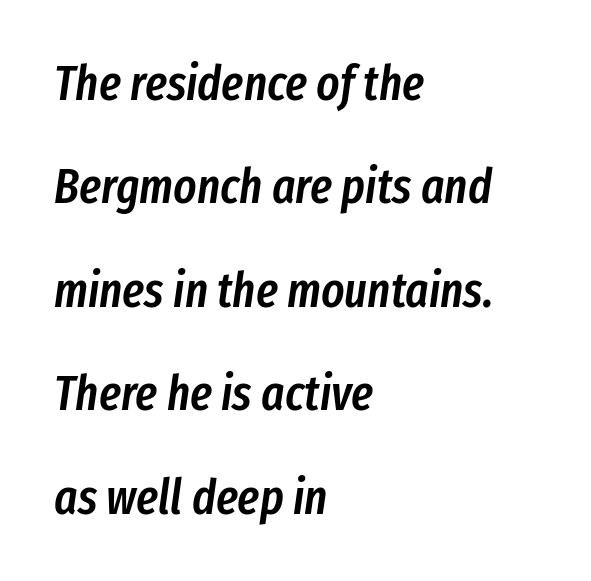
Is the letter spacing exaggerated? No — it looks like the ordinary default. Every character sits at an angle, as italics do. The specimen omits any rule beneath the text block's lines. The sample has been set in demibold, a notch under bold. Horizontal bands of white between lines are thick stripes.
